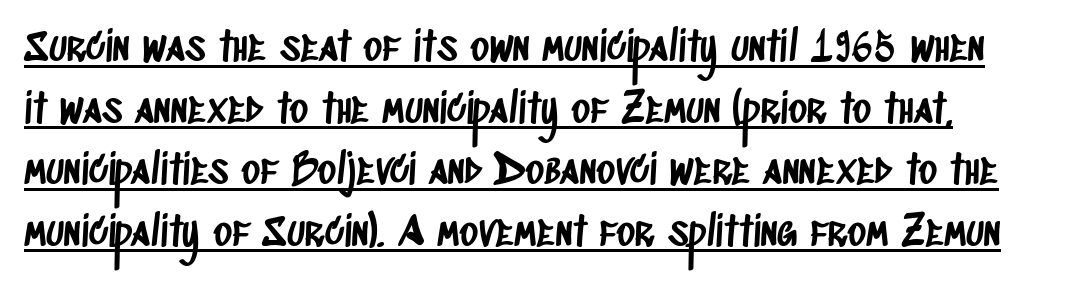
Q: Is the typeface a serif or a sans-serif typeface? A: Sans-serif.
Q: Is the text underlined? A: Yes.
Q: Is the spacing between letters normal or unusually wide? A: Normal.
Q: Is the spacing between lines tight, normal or loose? A: Normal.
Q: Width (condensed, normal, or wide)? A: Condensed.
Q: Stroke contrast? A: Low.
Q: x-height? A: Large.
Q: Monospaced? A: No.
